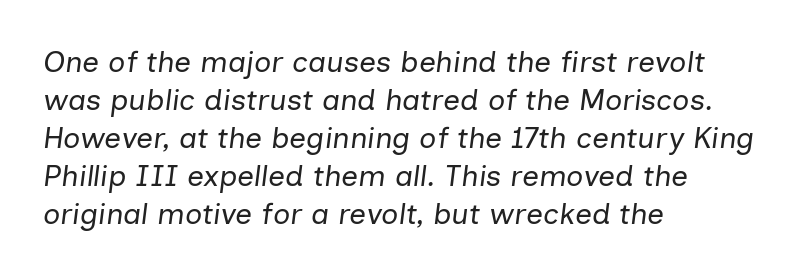
Layout note: lines flush left. The face used here is rendered with its standard letterfit. Weight: in the light-to-regular range. Check the space under the baseline: it is left empty.
